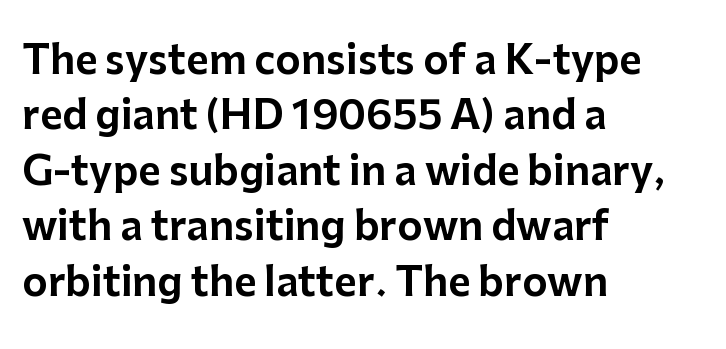
{"serif": "no", "italic": "no", "width": "normal", "stroke_contrast": "low", "x_height": "medium", "monospaced": "no", "underline": "no", "align": "left", "line_spacing": "normal", "line_spacing_ratio": 1.42, "letter_spacing": "normal", "letter_spacing_em": 0.0, "glyph_px": 39}
